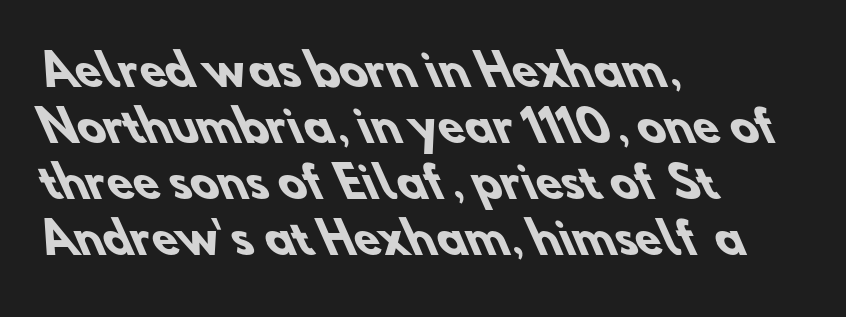
The image shows 42 px heavy sans-serif type; set left-aligned, normal line spacing (1.33x), normal letter spacing, not underlined; low stroke contrast and a small x-height.
